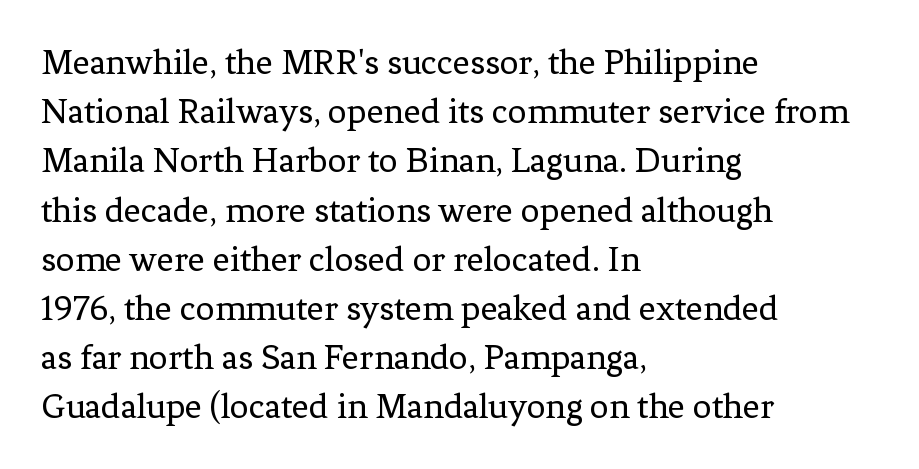
{"serif": "yes", "italic": "no", "bold": "no", "weight": "regular", "width": "normal", "stroke_contrast": "low", "x_height": "medium", "monospaced": "no", "underline": "no", "align": "left", "line_spacing": "normal", "line_spacing_ratio": 1.33, "letter_spacing": "normal", "letter_spacing_em": 0.0, "glyph_px": 37}
